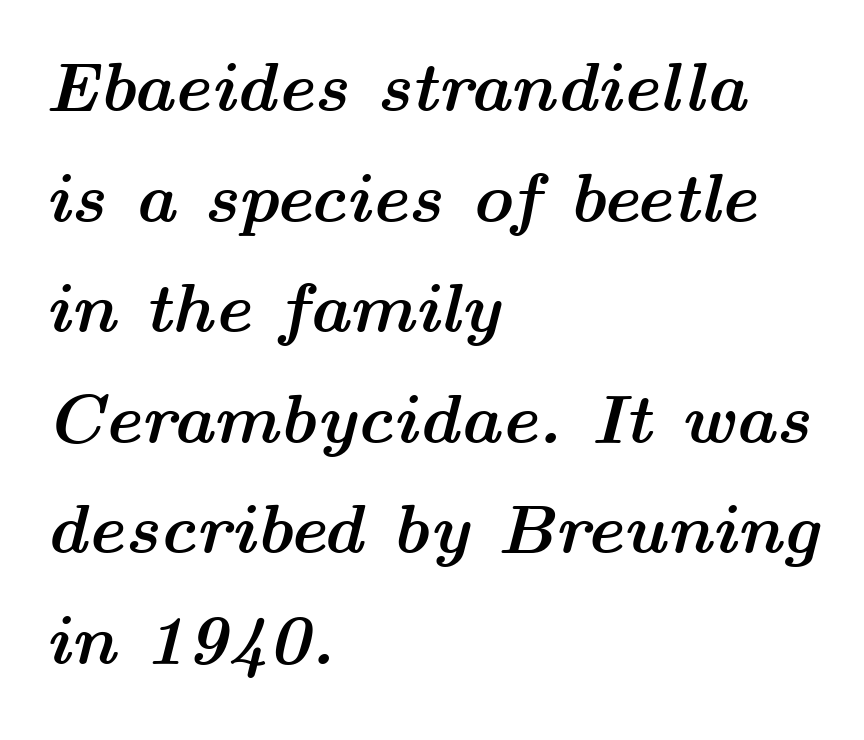
{"italic": "yes", "lean": "right", "slant_degrees": 14, "bold": "yes", "weight": "semibold", "width": "wide", "stroke_contrast": "medium", "x_height": "medium", "monospaced": "no", "underline": "no", "align": "left", "line_spacing": "normal", "line_spacing_ratio": 1.58, "letter_spacing": "normal", "letter_spacing_em": 0.0, "glyph_px": 70}
